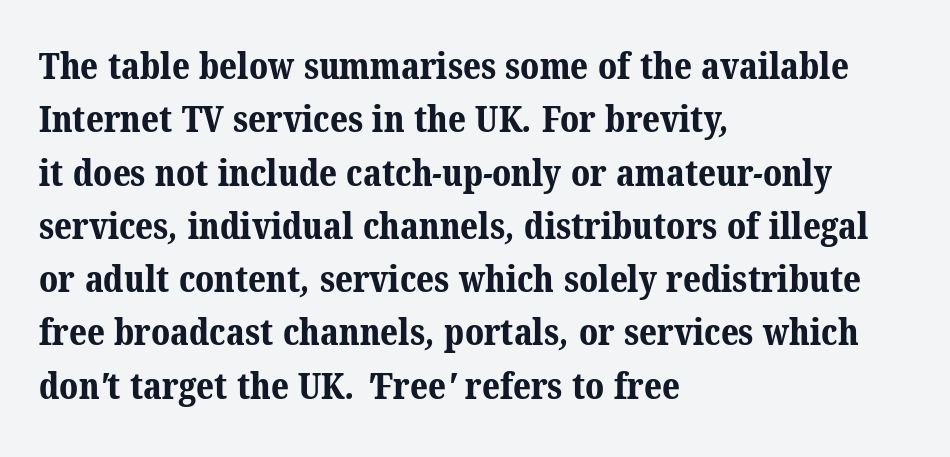
Q: Is the text bold? A: Yes.
Q: Is the typeface a serif or a sans-serif typeface? A: Serif.
Q: Is the text underlined? A: No.
Q: How is the paragraph aligned? A: Left-aligned.
Q: Is the spacing between letters normal or unusually wide? A: Normal.
Q: Is the spacing between lines tight, normal or loose? A: Normal.
Q: Width (condensed, normal, or wide)? A: Normal.
Q: Stroke contrast? A: Medium.
Q: x-height? A: Medium.
Q: Monospaced? A: No.
